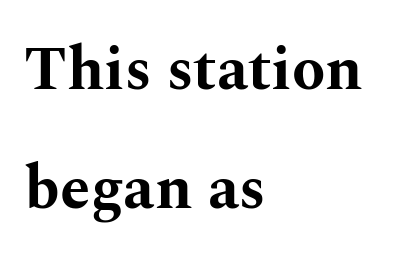
{"serif": "yes", "italic": "no", "bold": "yes", "weight": "bold", "width": "wide", "stroke_contrast": "medium", "x_height": "medium", "monospaced": "no", "underline": "no", "align": "left", "line_spacing": "loose", "line_spacing_ratio": 1.95, "letter_spacing": "normal", "letter_spacing_em": 0.0, "glyph_px": 61}
